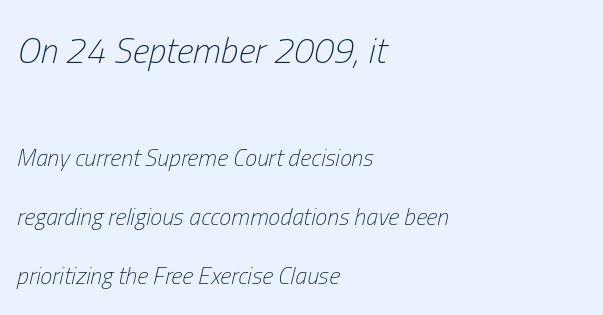
Any mark beneath the type? The region is blank. Does the bottom block carry the larger type? No, the top block does. Characters are canted at an angle relative to the baseline's perpendicular. Look at the tracking — it's just the regular setting, nothing added. If you drew a ruler down the left edge, every line would touch it. You could fit nearly another row in the gap between these rows.
